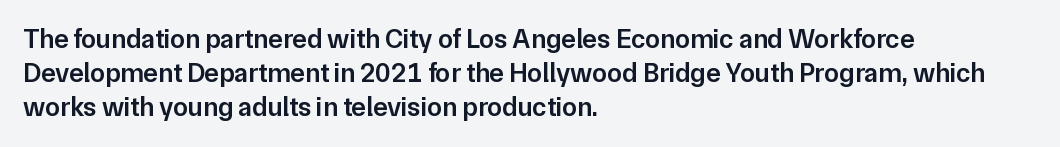
{"italic": "no", "bold": "semi", "underline": "no", "align": "left", "line_spacing": "normal", "line_spacing_ratio": 1.26, "letter_spacing": "normal", "letter_spacing_em": 0.0, "glyph_px": 27}
